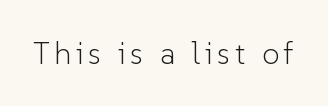
{"serif": "no", "italic": "no", "bold": "no", "weight": "light", "width": "normal", "stroke_contrast": "low", "x_height": "medium", "monospaced": "no", "underline": "no", "glyph_px": 31}
